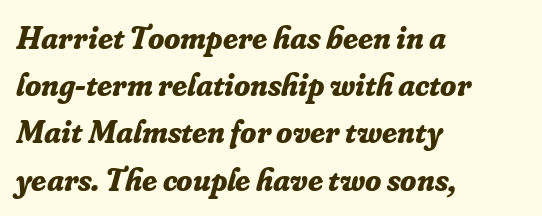
{"serif": "yes", "italic": "yes", "lean": "right", "slant_degrees": 16, "bold": "yes", "weight": "bold", "width": "normal", "stroke_contrast": "low", "x_height": "small", "monospaced": "no", "underline": "no", "align": "left", "line_spacing": "normal", "line_spacing_ratio": 1.43, "letter_spacing": "normal", "letter_spacing_em": 0.0, "glyph_px": 33}
